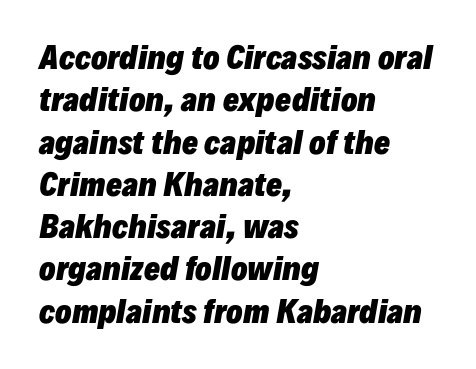
The image shows 30 px heavy type, italic (leaning right); set left-aligned, normal line spacing (1.41x), normal letter spacing, not underlined; low stroke contrast and a medium x-height.
